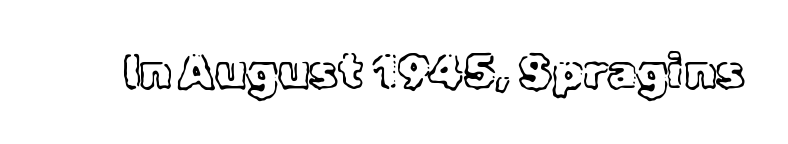
Between one letter and the next there's only the usual sliver of space. The strip under each line holds only bare page. The rendering uses natural spacing where letterforms have individual widths. The lettering stays uniformly vertical, giving the passage a roman look.
